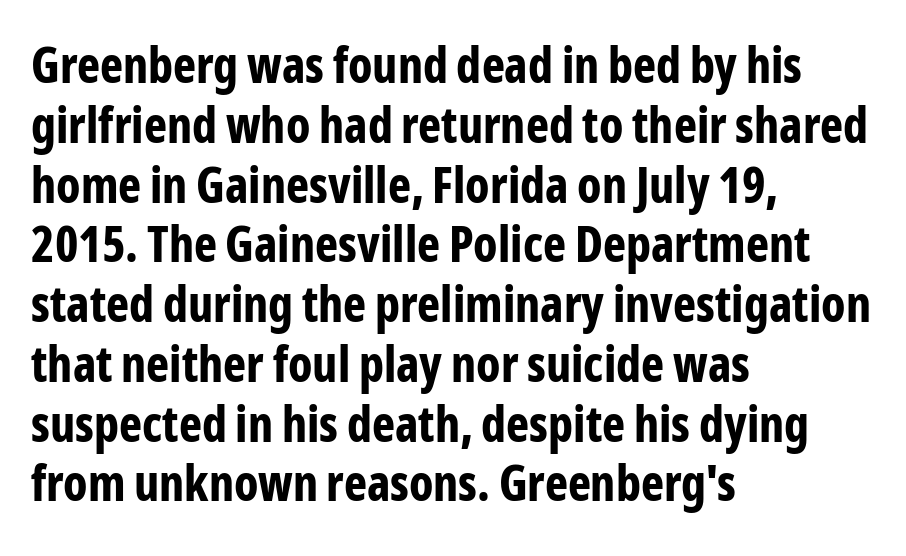
{"serif": "no", "italic": "no", "bold": "yes", "weight": "bold", "width": "condensed", "stroke_contrast": "low", "x_height": "medium", "monospaced": "no", "underline": "no", "align": "left", "line_spacing_ratio": 1.22, "letter_spacing": "normal", "letter_spacing_em": 0.0, "glyph_px": 49}
